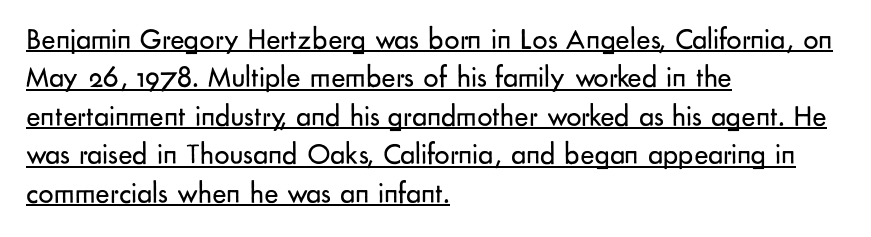
The gaps between neighbouring characters are ordinary and unremarkable. The rendering uses natural spacing where letterforms have individual widths. These characters rest on top of a visible drawn line. Typographically, this falls in the sans-serif category. These lines stack with their left ends in a neat column. The strokes are not fattened; the text isn't bold.
